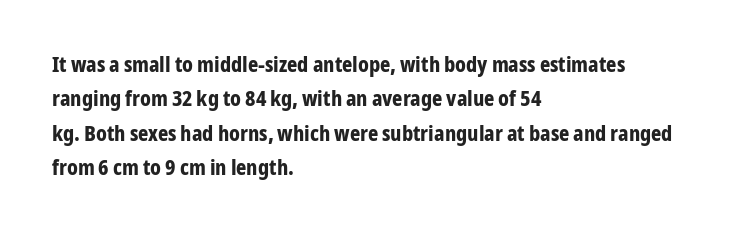
The image shows 22 px bold type, upright; set left-aligned, normal line spacing (1.56x), normal letter spacing, not underlined.
